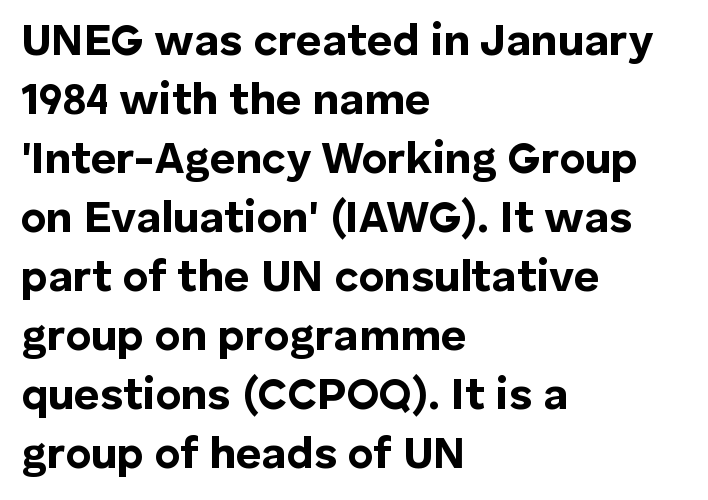
Q: Is the text bold? A: Yes.
Q: Is the text italic (slanted)? A: No, it is upright.
Q: Is the typeface a serif or a sans-serif typeface? A: Sans-serif.
Q: Is the text underlined? A: No.
Q: How is the paragraph aligned? A: Left-aligned.
Q: Is the spacing between letters normal or unusually wide? A: Normal.
Q: Is the spacing between lines tight, normal or loose? A: Normal.
Q: Width (condensed, normal, or wide)? A: Normal.
Q: Stroke contrast? A: Low.
Q: x-height? A: Medium.
Q: Monospaced? A: No.
